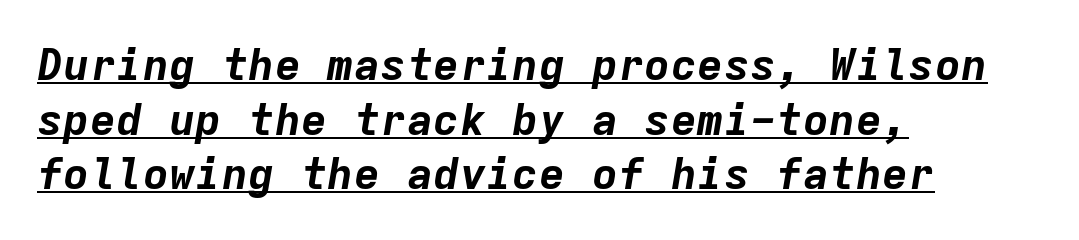
Observe the lean: these are italic letterforms. Each line starts at the same left margin while the right side varies. Think of a typewriter: that constant character pitch is what you see here. The typesetting leans heavy: a genuine bold.
